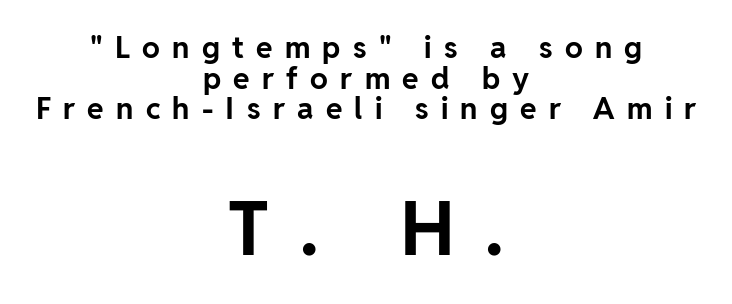
The image shows 75 px bold sans-serif type, upright; set centered, tight line spacing (1.02x), unusually wide letter spacing (+0.41 em), not underlined; the second (bottom) block is 2.5x larger; low stroke contrast and a medium x-height.
